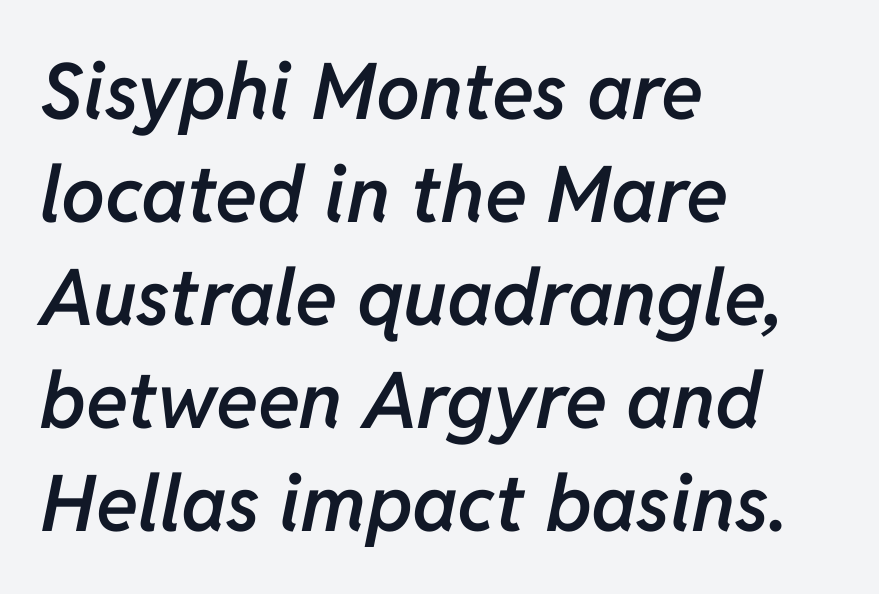
{"italic": "yes", "lean": "right", "slant_degrees": 11, "bold": "semi", "weight": "semibold", "width": "normal", "stroke_contrast": "low", "x_height": "medium", "monospaced": "no", "underline": "no", "align": "left", "line_spacing": "normal", "line_spacing_ratio": 1.32, "letter_spacing": "normal", "letter_spacing_em": 0.0, "glyph_px": 78}
